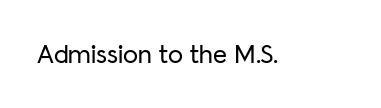
Q: Is the text italic (slanted)? A: No, it is upright.
Q: Is the text underlined? A: No.
Q: Is the spacing between letters normal or unusually wide? A: Normal.
